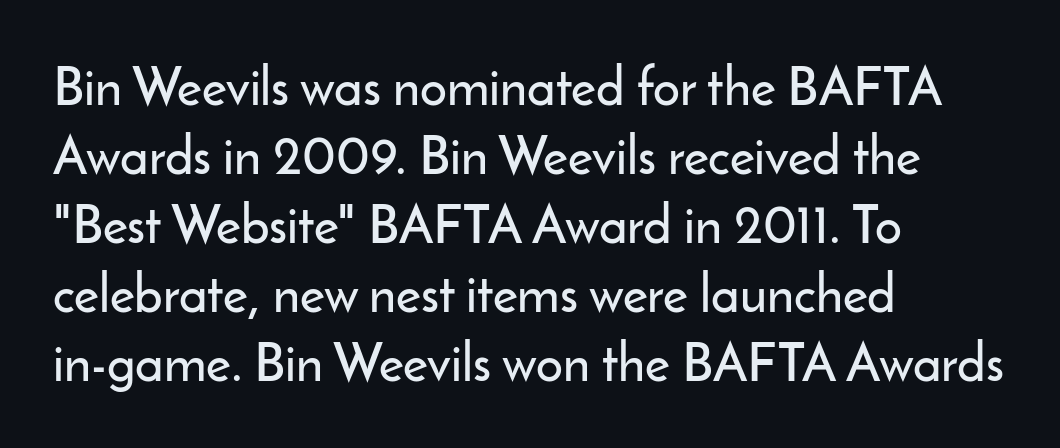
Caption: multi-line text, flush left, ragged right. The face used here is proportionally spaced, like ordinary book or web type. The type is set solid horizontally, with unmodified tracking. One glance says typical: line gaps are just what's usual.
